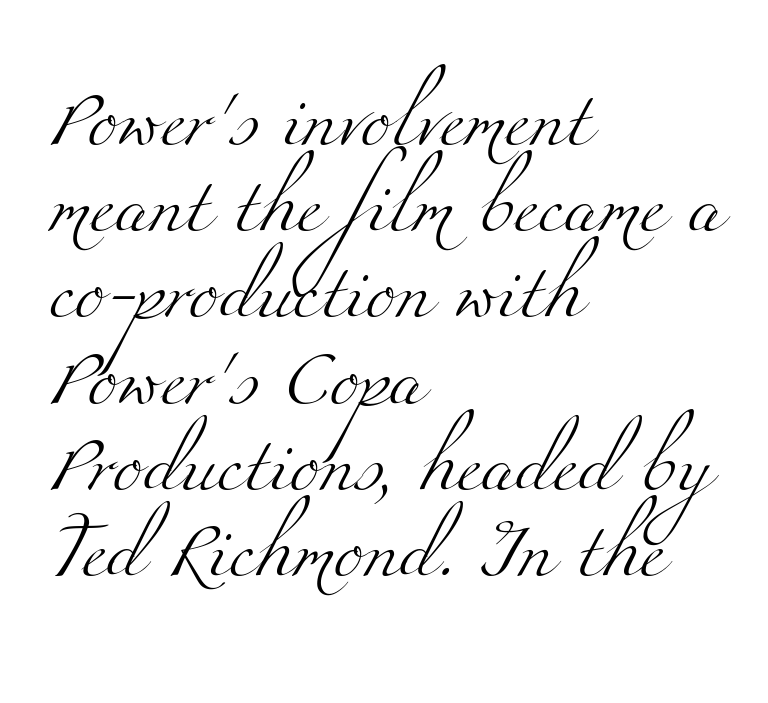
Q: Is the text bold? A: No.
Q: Is the text underlined? A: No.
Q: How is the paragraph aligned? A: Left-aligned.
Q: Is the spacing between letters normal or unusually wide? A: Normal.
Q: Is the spacing between lines tight, normal or loose? A: Normal.
Q: Width (condensed, normal, or wide)? A: Wide.
Q: Stroke contrast? A: Medium.
Q: x-height? A: Small.
Q: Monospaced? A: No.
